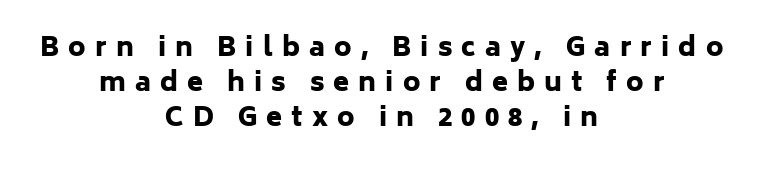
{"italic": "no", "bold": "yes", "underline": "no", "align": "center", "line_spacing": "normal", "line_spacing_ratio": 1.34, "letter_spacing": "wide", "letter_spacing_em": 0.35, "glyph_px": 26}
